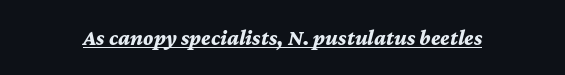
The image shows 22 px bold type, italic (leaning right); set normal letter spacing, underlined.
